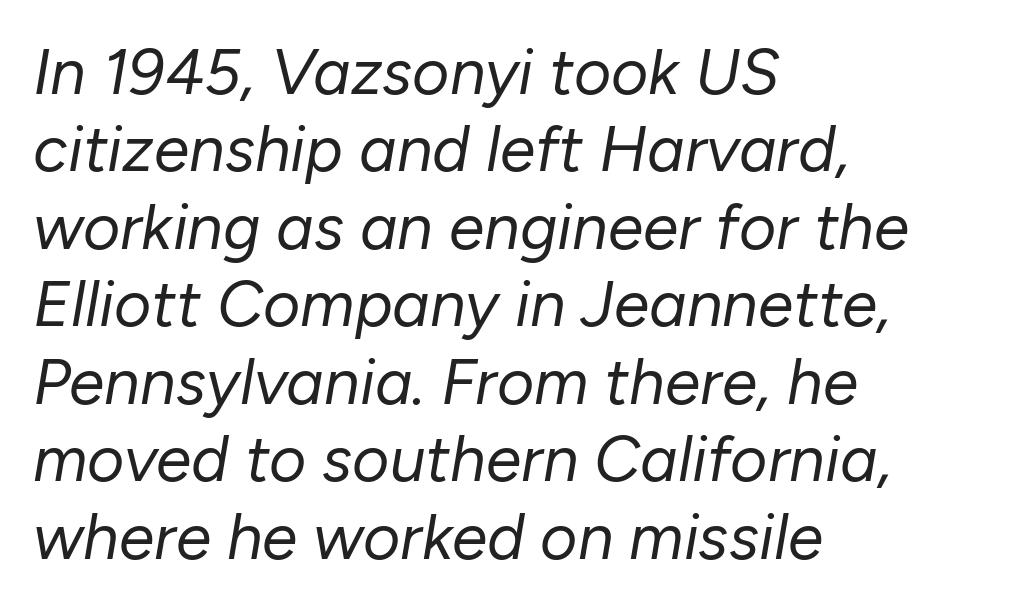
Notice how the stems are inclined rather than vertical — that's the hallmark of italics. What stands out about the letter spacing? Nothing — it is the standard amount. All the whitespace from short lines collects on the right. The letters advance in unequal steps, a hallmark of proportional type. Beneath every word, the page is bare.
